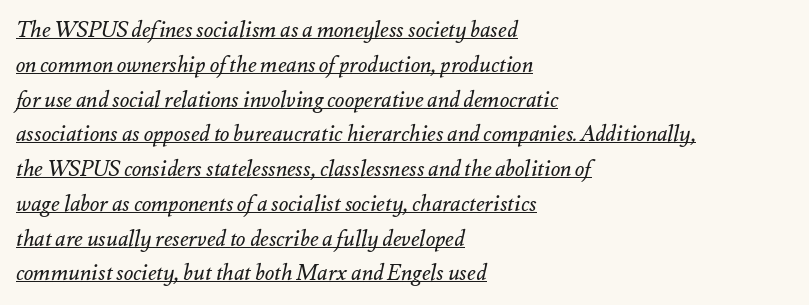
Q: Is the text bold? A: No.
Q: Is the text italic (slanted)? A: Yes, it leans right by about 12 degrees.
Q: Is the text underlined? A: Yes.
Q: How is the paragraph aligned? A: Left-aligned.
Q: Is the spacing between letters normal or unusually wide? A: Normal.
Q: Is the spacing between lines tight, normal or loose? A: Normal.
